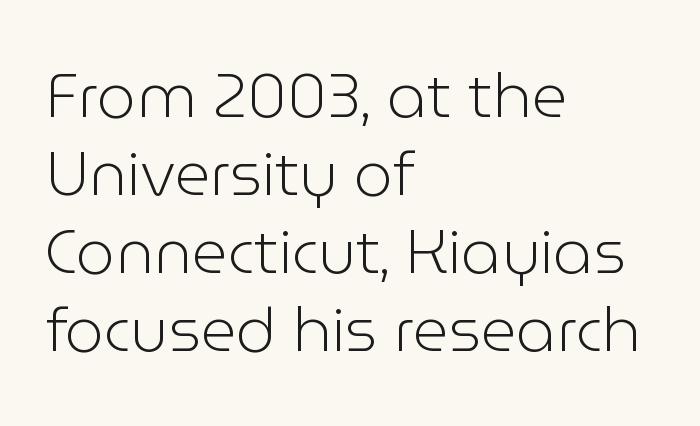
{"serif": "no", "italic": "no", "bold": "no", "weight": "light", "width": "normal", "stroke_contrast": "low", "x_height": "medium", "monospaced": "no", "underline": "no", "align": "left", "line_spacing": "normal", "line_spacing_ratio": 1.26, "letter_spacing": "normal", "letter_spacing_em": 0.0, "glyph_px": 62}
